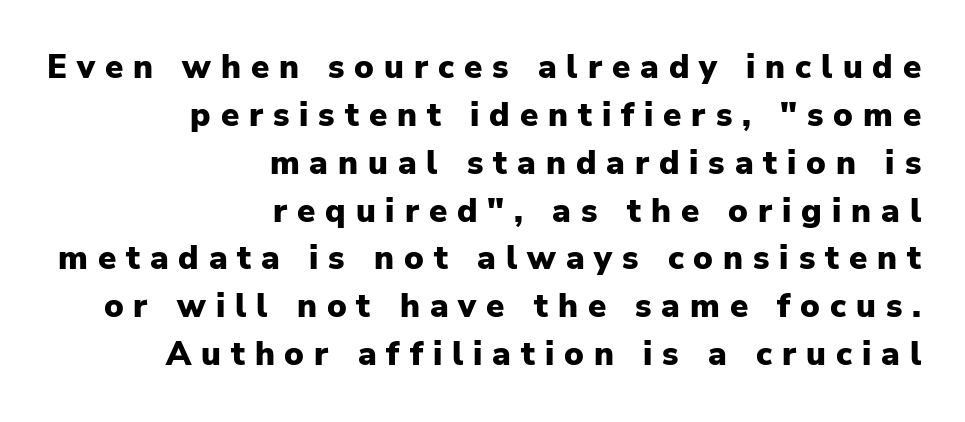
The image shows 33 px heavy sans-serif type, upright; set right-aligned, normal line spacing (1.45x), unusually wide letter spacing (+0.3 em), not underlined; low stroke contrast and a medium x-height.
